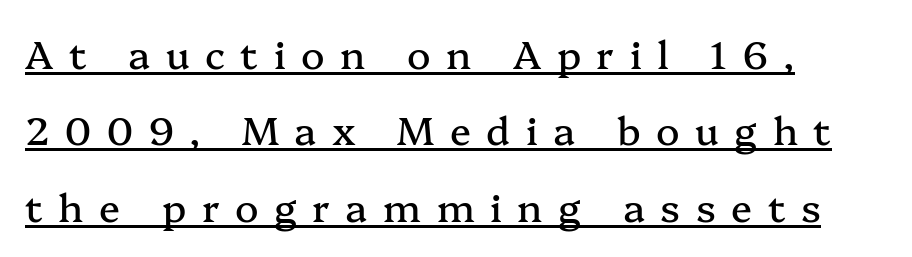
{"serif": "yes", "italic": "no", "width": "normal", "stroke_contrast": "medium", "x_height": "medium", "monospaced": "no", "underline": "yes", "align": "left", "line_spacing": "loose", "line_spacing_ratio": 1.96, "letter_spacing": "wide", "letter_spacing_em": 0.4, "glyph_px": 39}
